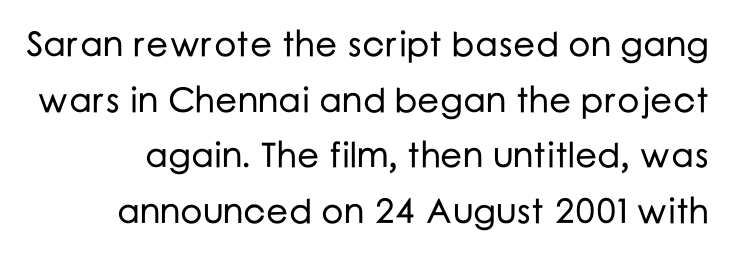
The image shows 35 px sans-serif type, upright; set normal line spacing (1.59x), normal letter spacing, not underlined; low stroke contrast and a medium x-height.
